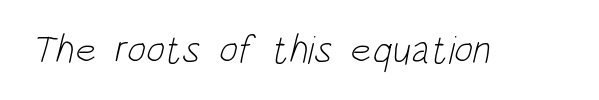
The image shows 40 px light, condensed sans-serif type; set normal letter spacing, not underlined; low stroke contrast and a large x-height.
